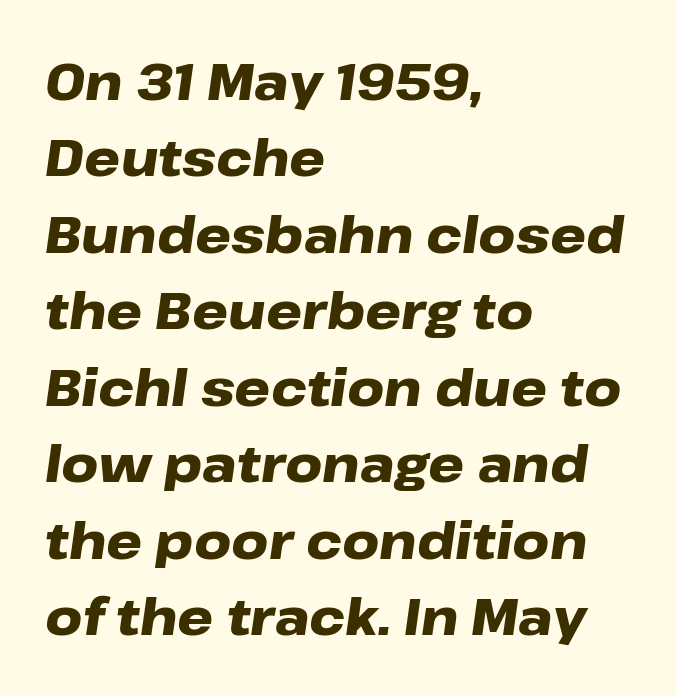
The image shows 51 px heavy, wide type, italic (leaning right); set left-aligned, normal line spacing (1.5x), normal letter spacing, not underlined; low stroke contrast and a medium x-height.
